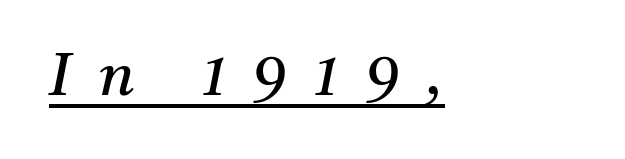
Yep, those are serifs on the letters. Think standard paragraph weight, or any step lighter than that. Note the varied advance widths — an 'i' is clearly narrower than an 'm'. The tracking jumps out immediately: characters are airy and widely separated.
